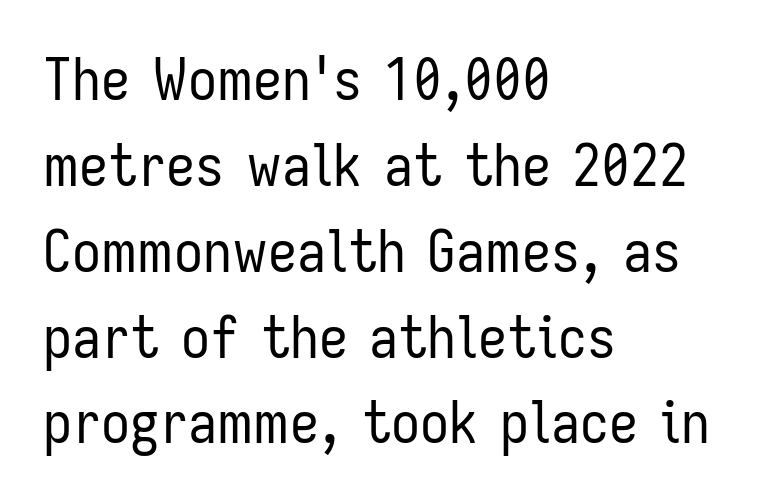
The image shows 58 px regular-weight, condensed sans-serif type, upright; set left-aligned, normal line spacing (1.48x), normal letter spacing, not underlined; low stroke contrast and a medium x-height.
